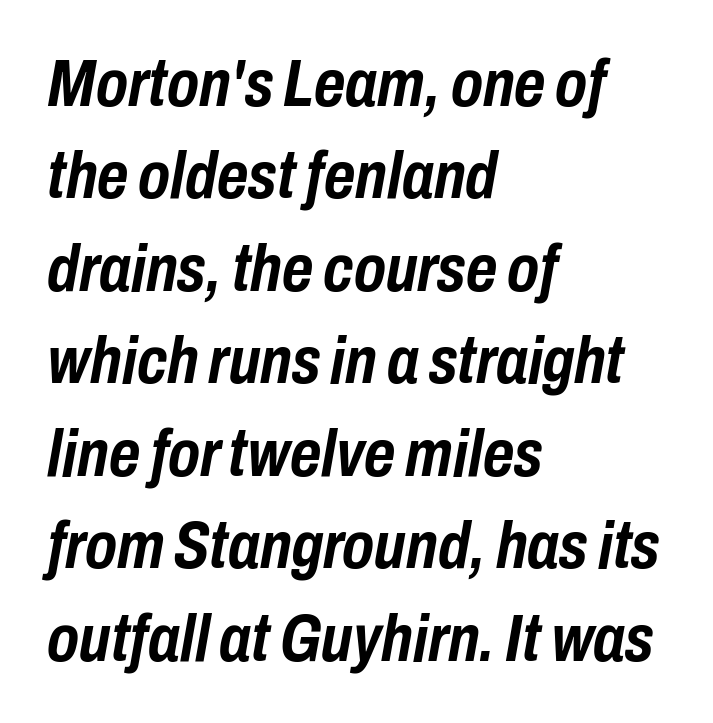
Honestly, there is no underline to notice here at all. Vertically, the passage feels balanced, rows spaced as you'd expect. The rendering keeps characters at their native spacing. Line starts are locked; line ends wander. A full-strength bold gives these letters their thick strokes.
